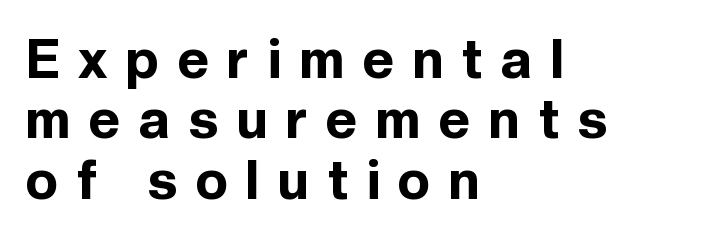
Q: Is the text bold? A: Yes.
Q: Is the text italic (slanted)? A: No, it is upright.
Q: Is the typeface a serif or a sans-serif typeface? A: Sans-serif.
Q: Is the text underlined? A: No.
Q: How is the paragraph aligned? A: Left-aligned.
Q: Is the spacing between letters normal or unusually wide? A: Unusually wide.
Q: Is the spacing between lines tight, normal or loose? A: Tight.
Q: Width (condensed, normal, or wide)? A: Normal.
Q: x-height? A: Medium.
Q: Monospaced? A: No.
